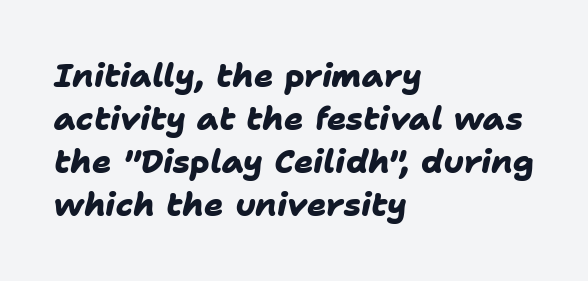
{"serif": "no", "bold": "yes", "weight": "heavy", "width": "normal", "stroke_contrast": "low", "x_height": "medium", "monospaced": "no", "underline": "no", "align": "left", "line_spacing": "normal", "line_spacing_ratio": 1.34, "letter_spacing": "normal", "letter_spacing_em": 0.0, "glyph_px": 32}
